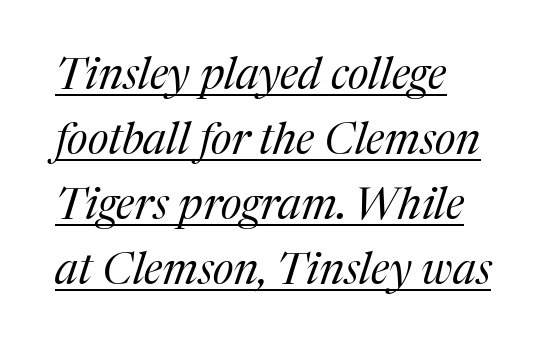
Caption: lettering with a line underneath. Are there feet on the stems? There are — it's a serif. Think standard paragraph weight, or any step lighter than that. Character widths vary here, with narrow letters taking less room than wide ones. Quick note: interline space is typical.
